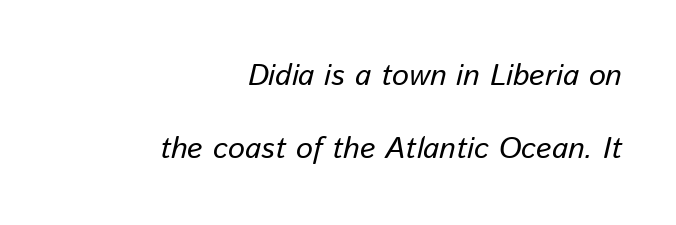
Q: Is the text bold? A: No.
Q: Is the text italic (slanted)? A: Yes, it leans right by about 13 degrees.
Q: Is the text underlined? A: No.
Q: How is the paragraph aligned? A: Right-aligned.
Q: Is the spacing between letters normal or unusually wide? A: Normal.
Q: Is the spacing between lines tight, normal or loose? A: Loose.
Q: Width (condensed, normal, or wide)? A: Normal.
Q: Stroke contrast? A: Low.
Q: x-height? A: Medium.
Q: Monospaced? A: No.
